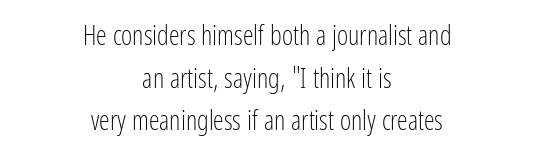
Is the block centered? Yes — each line is placed symmetrically about the middle. This sample keeps an unexceptional amount of space between lines. The lettering holds an erect, upright posture throughout. The words here are not underlined.
